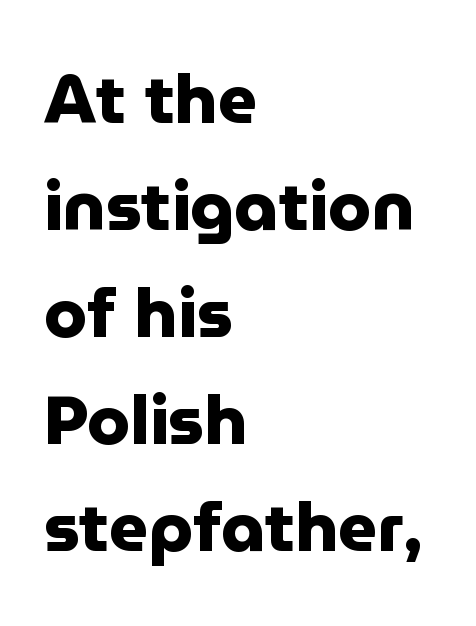
Vertically, the passage feels balanced, rows spaced as you'd expect. Just letters on the line, the space beneath them empty. Short note: letters normally spaced. These lines are rendered in a variable-pitch font. In terms of letterform style, serifs are entirely absent. Notice how the passage keeps a crisp vertical edge on the left only.
